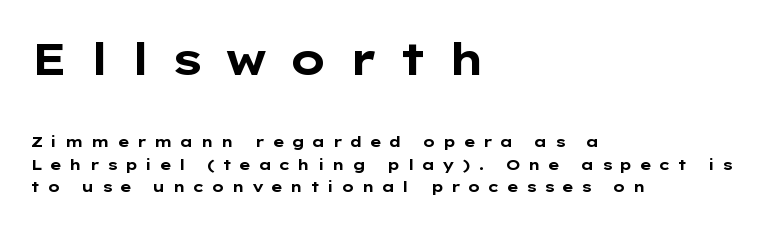
Q: Is the text bold? A: Yes.
Q: Is the text italic (slanted)? A: No, it is upright.
Q: Is the typeface a serif or a sans-serif typeface? A: Sans-serif.
Q: Is the text underlined? A: No.
Q: How is the paragraph aligned? A: Left-aligned.
Q: Is the spacing between letters normal or unusually wide? A: Unusually wide.
Q: Is the spacing between lines tight, normal or loose? A: Normal.
Q: Which block of text is set in a larger size, the first (top) or the second (bottom)? A: The first (top) one.
Q: Width (condensed, normal, or wide)? A: Wide.
Q: Stroke contrast? A: Low.
Q: x-height? A: Medium.
Q: Monospaced? A: No.
